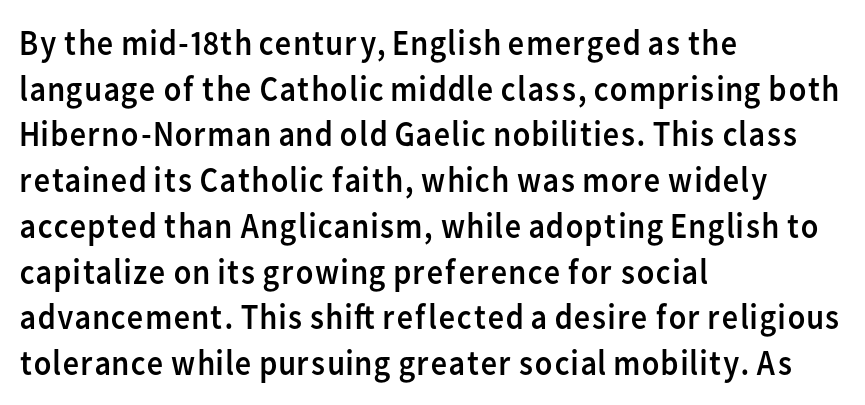
Q: Is the text bold? A: No.
Q: Is the text italic (slanted)? A: No, it is upright.
Q: Is the typeface a serif or a sans-serif typeface? A: Sans-serif.
Q: Is the text underlined? A: No.
Q: How is the paragraph aligned? A: Left-aligned.
Q: Is the spacing between letters normal or unusually wide? A: Normal.
Q: Is the spacing between lines tight, normal or loose? A: Normal.
Q: Width (condensed, normal, or wide)? A: Normal.
Q: Stroke contrast? A: Low.
Q: x-height? A: Medium.
Q: Monospaced? A: No.
